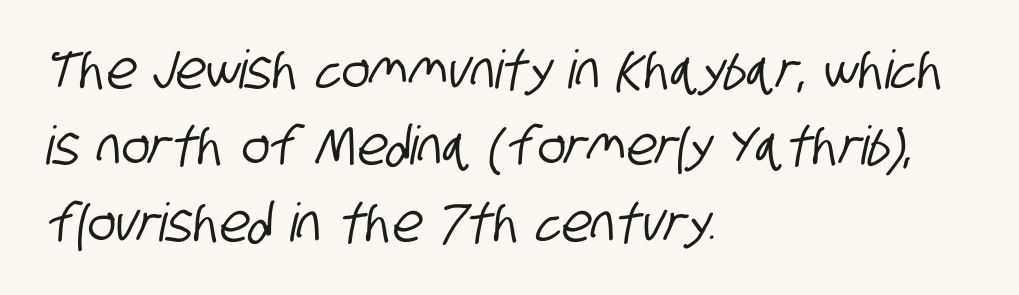
{"serif": "no", "width": "condensed", "stroke_contrast": "low", "x_height": "large", "monospaced": "no", "underline": "no", "align": "left", "line_spacing": "normal", "line_spacing_ratio": 1.44, "letter_spacing": "normal", "letter_spacing_em": 0.0, "glyph_px": 53}
